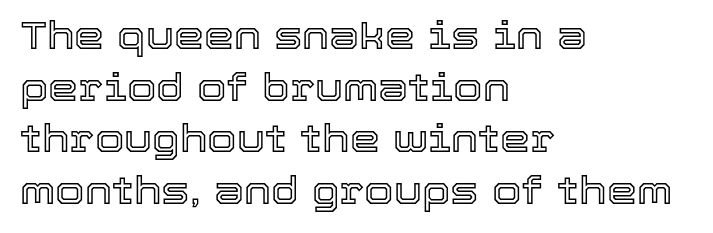
The image shows 38 px text type, upright; set left-aligned, normal line spacing (1.36x), normal letter spacing, not underlined; a medium x-height.
